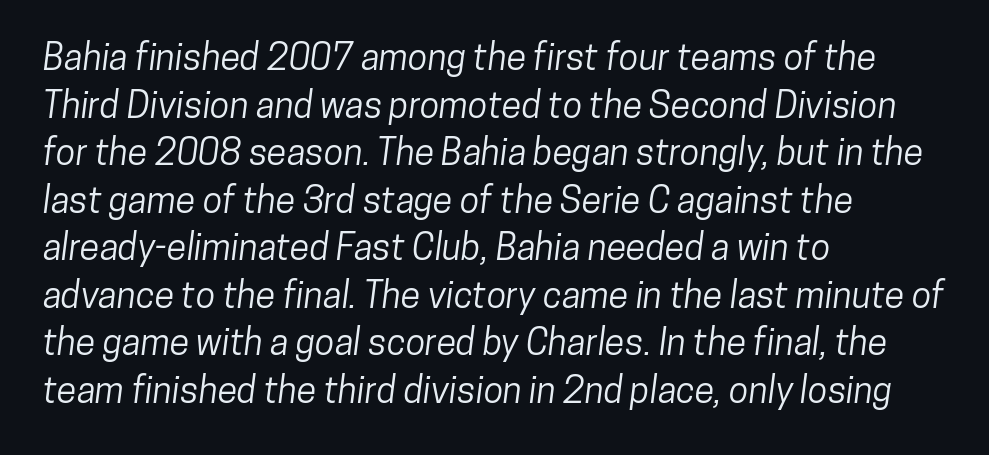
{"serif": "no", "width": "condensed", "stroke_contrast": "low", "x_height": "medium", "monospaced": "no", "underline": "no", "align": "left", "line_spacing": "normal", "line_spacing_ratio": 1.32, "letter_spacing": "normal", "letter_spacing_em": 0.0, "glyph_px": 36}
